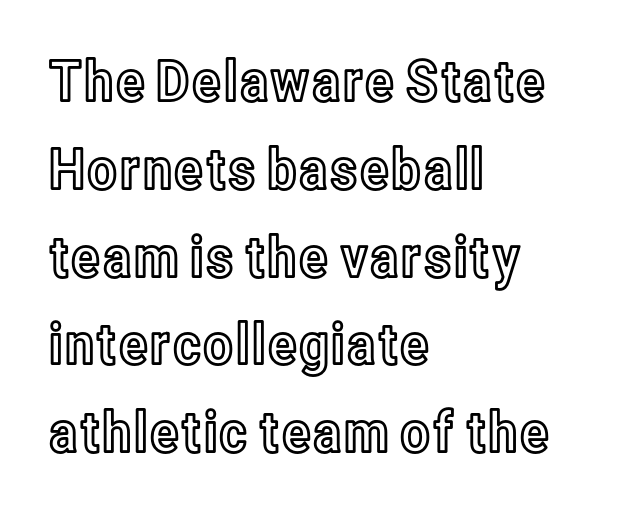
The image shows 57 px condensed type, upright; set left-aligned, normal line spacing (1.54x), normal letter spacing, not underlined; a medium x-height.
